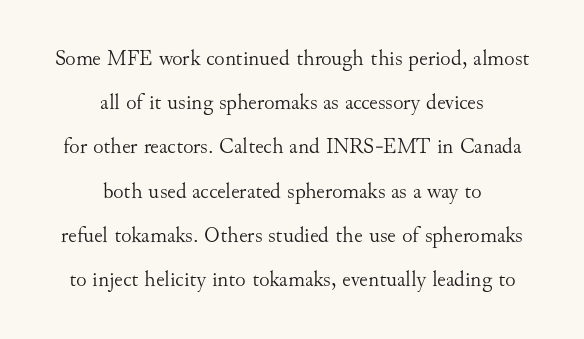
{"italic": "no", "bold": "no", "underline": "no", "align": "center", "line_spacing": "loose", "line_spacing_ratio": 2.01, "letter_spacing": "normal", "letter_spacing_em": 0.0, "glyph_px": 22}
